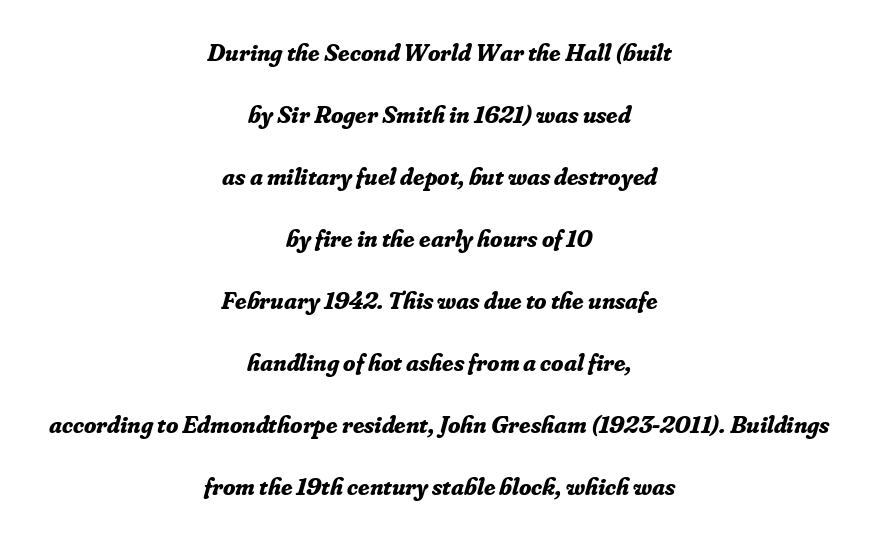
{"italic": "yes", "lean": "right", "slant_degrees": 16, "bold": "yes", "underline": "no", "align": "center", "line_spacing": "loose", "line_spacing_ratio": 2.48, "letter_spacing": "normal", "letter_spacing_em": 0.0, "glyph_px": 25}
